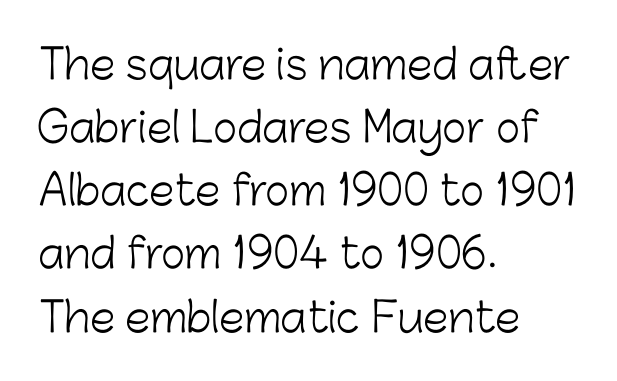
{"serif": "no", "italic": "no", "bold": "no", "weight": "light", "width": "normal", "stroke_contrast": "low", "x_height": "medium", "monospaced": "no", "underline": "no", "align": "left", "line_spacing": "normal", "line_spacing_ratio": 1.54, "letter_spacing": "normal", "letter_spacing_em": 0.0, "glyph_px": 41}
